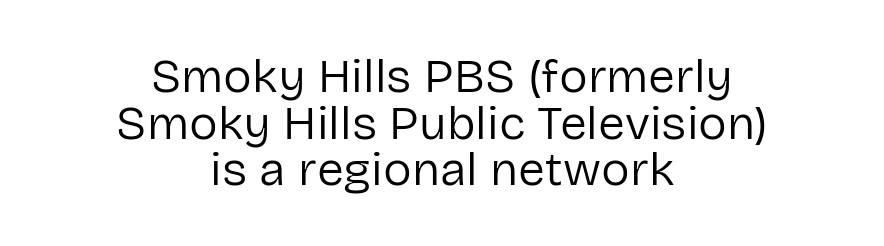
The image shows 48 px regular-weight sans-serif type, upright; set centered, tight line spacing (0.97x), normal letter spacing, not underlined; low stroke contrast and a medium x-height.
